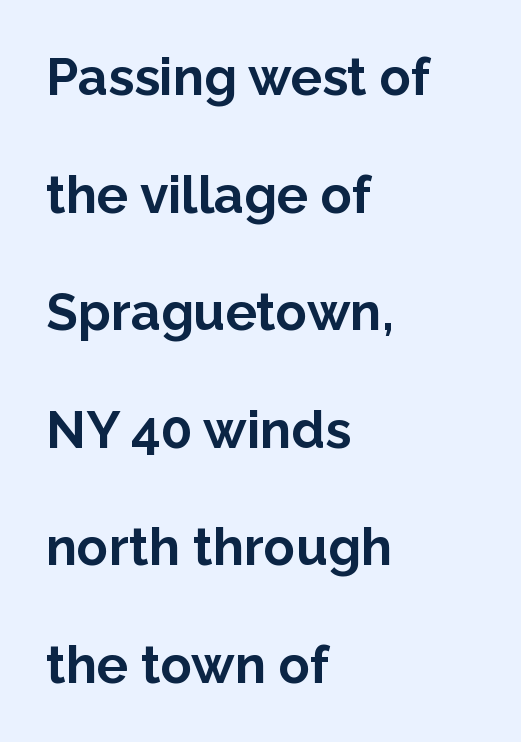
Words float on clear page, feet unadorned. What kind of face is this? One without serifs — a sans. Notice the wide empty band between every row — that's loose leading. As a designer I'd log this as weight 700, bold. When letters stand straight like this, we call the style roman or upright.
